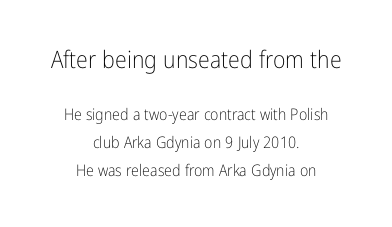
{"italic": "no", "bold": "no", "underline": "no", "align": "center", "line_spacing_ratio": 1.75, "letter_spacing": "normal", "letter_spacing_em": 0.0, "larger_block": "first", "size_ratio": 1.5, "glyph_px": 24}
